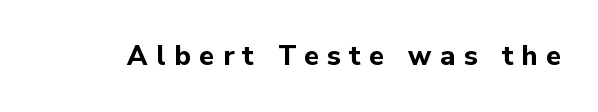
The image shows 27 px bold type, upright; set unusually wide letter spacing (+0.32 em), not underlined.
